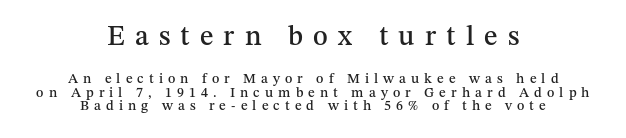
{"serif": "yes", "italic": "no", "width": "normal", "stroke_contrast": "medium", "x_height": "medium", "monospaced": "no", "underline": "no", "align": "center", "line_spacing": "tight", "line_spacing_ratio": 0.96, "letter_spacing": "wide", "letter_spacing_em": 0.36, "larger_block": "first", "size_ratio": 2.0, "glyph_px": 28}
